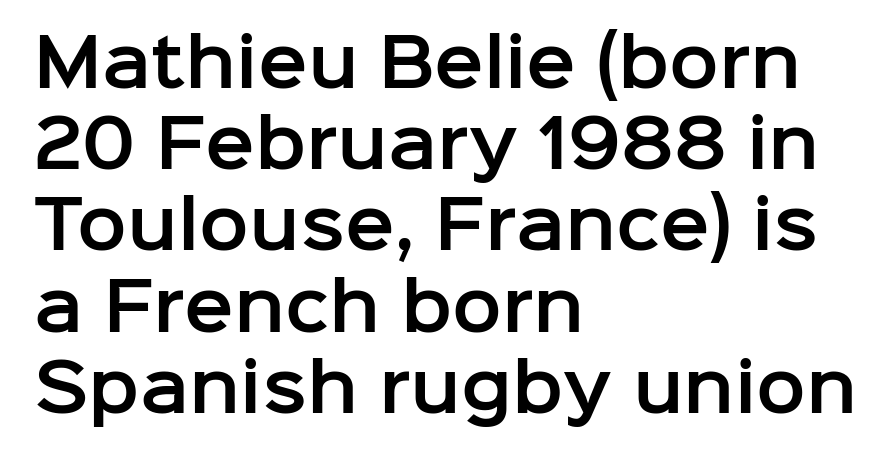
Decoration check: the copy has no underline. Character widths vary here, with narrow letters taking less room than wide ones. Observe the ordinary spacing: letters are neighbours, not strangers. Does the lettering tilt? It doesn't — this is upright. Is this a sans? Yes — the strokes have no serifs. The rag falls on the right side of this text block.
